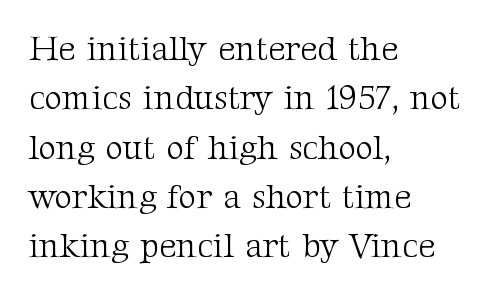
Q: Is the text bold? A: No.
Q: Is the text italic (slanted)? A: No, it is upright.
Q: Is the typeface a serif or a sans-serif typeface? A: Serif.
Q: Is the text underlined? A: No.
Q: How is the paragraph aligned? A: Left-aligned.
Q: Is the spacing between letters normal or unusually wide? A: Normal.
Q: Is the spacing between lines tight, normal or loose? A: Normal.
Q: Width (condensed, normal, or wide)? A: Normal.
Q: Stroke contrast? A: Medium.
Q: x-height? A: Medium.
Q: Monospaced? A: No.
